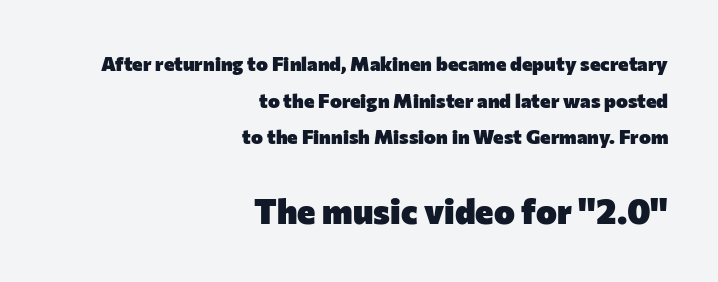
The image shows 35 px heavy sans-serif type, upright; set right-aligned, line spacing 1.83x, normal letter spacing, not underlined; the second (bottom) block is 1.75x larger; low stroke contrast and a medium x-height.
